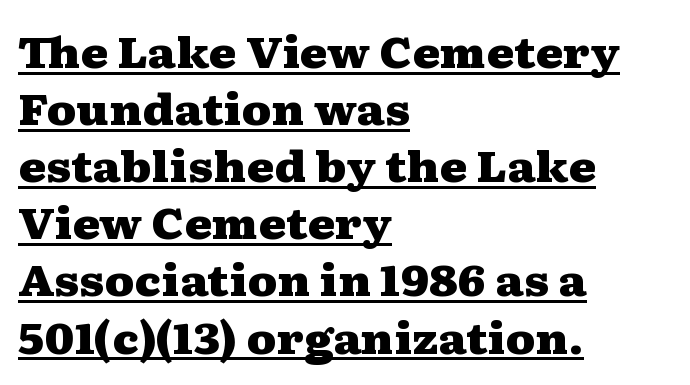
The image shows 42 px heavy, wide serif type, upright; set left-aligned, normal line spacing (1.36x), normal letter spacing, underlined; medium stroke contrast and a medium x-height.
